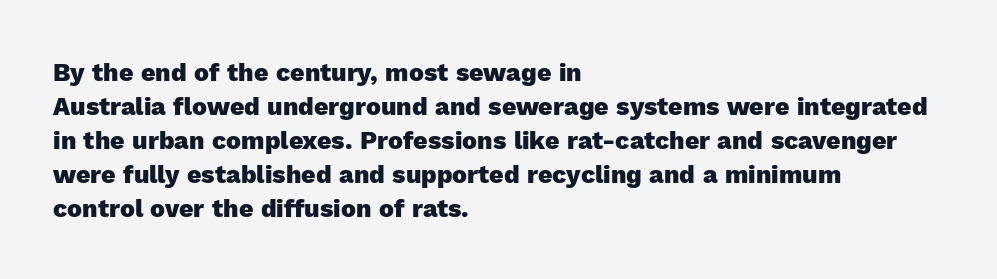
{"italic": "no", "bold": "yes", "underline": "no", "align": "left", "line_spacing": "normal", "line_spacing_ratio": 1.36, "letter_spacing": "normal", "letter_spacing_em": 0.0, "glyph_px": 25}
